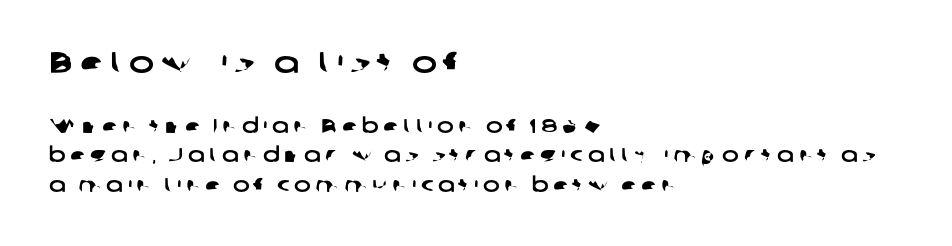
Q: Is the typeface a serif or a sans-serif typeface? A: Sans-serif.
Q: Is the text underlined? A: No.
Q: How is the paragraph aligned? A: Left-aligned.
Q: Is the spacing between letters normal or unusually wide? A: Unusually wide.
Q: Is the spacing between lines tight, normal or loose? A: Normal.
Q: Which block of text is set in a larger size, the first (top) or the second (bottom)? A: The first (top) one.
Q: Width (condensed, normal, or wide)? A: Wide.
Q: Stroke contrast? A: Low.
Q: x-height? A: Medium.
Q: Monospaced? A: No.
